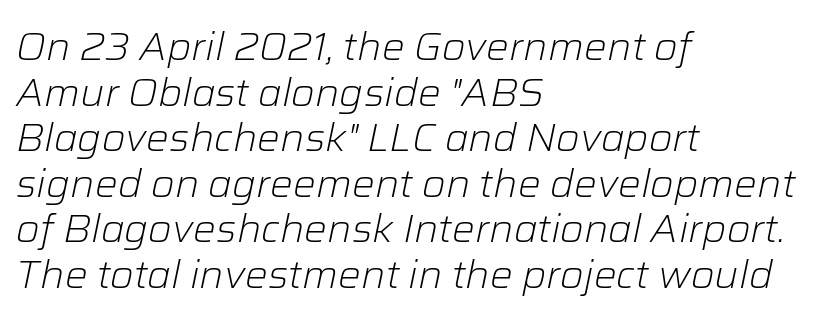
{"italic": "yes", "lean": "right", "slant_degrees": 12, "bold": "no", "weight": "light", "width": "normal", "stroke_contrast": "low", "x_height": "medium", "monospaced": "no", "underline": "no", "align": "left", "line_spacing_ratio": 1.2, "letter_spacing": "normal", "letter_spacing_em": 0.0, "glyph_px": 38}
